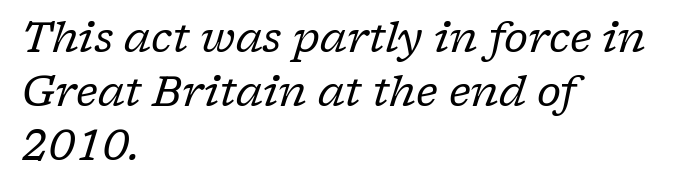
{"serif": "yes", "italic": "yes", "lean": "right", "slant_degrees": 17, "bold": "no", "weight": "regular", "width": "normal", "stroke_contrast": "low", "x_height": "medium", "monospaced": "no", "underline": "no", "align": "left", "line_spacing": "normal", "line_spacing_ratio": 1.29, "letter_spacing": "normal", "letter_spacing_em": 0.0, "glyph_px": 42}
